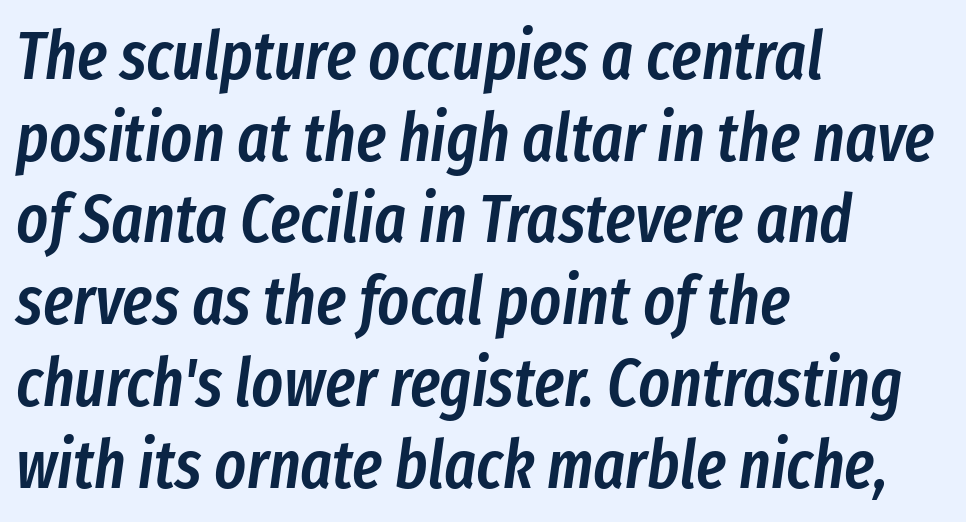
The image shows 67 px semibold, condensed type, italic (leaning right); set left-aligned, line spacing 1.22x, normal letter spacing, not underlined; low stroke contrast and a medium x-height.
